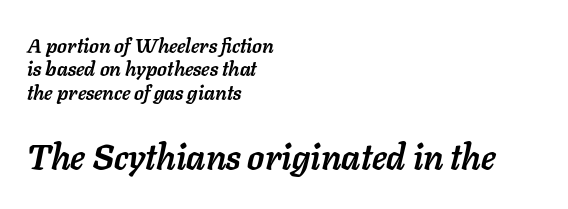
The face used here has a pronounced slope to its letters. Is the lower block the larger one? Yes — the lower block carries the bigger type. The passage shown is typed in a proportional face where columns would drift. Descenders are the only things crossing below the line. Stroke thickness is high; the sample reads as a true bold. You could call the tracking neutral — neither tight nor loose.
